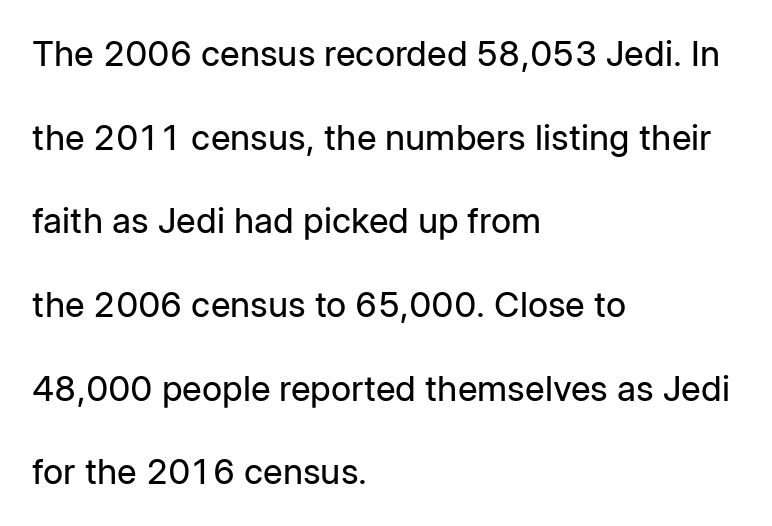
Q: Is the text bold? A: No.
Q: Is the text italic (slanted)? A: No, it is upright.
Q: Is the typeface a serif or a sans-serif typeface? A: Sans-serif.
Q: Is the text underlined? A: No.
Q: How is the paragraph aligned? A: Left-aligned.
Q: Is the spacing between letters normal or unusually wide? A: Normal.
Q: Is the spacing between lines tight, normal or loose? A: Loose.
Q: Width (condensed, normal, or wide)? A: Normal.
Q: Stroke contrast? A: Low.
Q: x-height? A: Medium.
Q: Monospaced? A: No.
